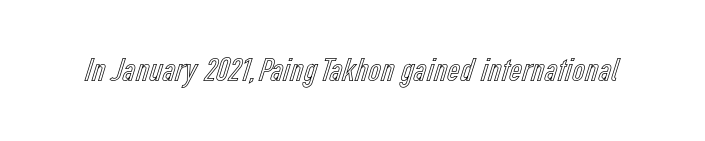
The image shows 35 px condensed type; set normal letter spacing, not underlined; a medium x-height.
